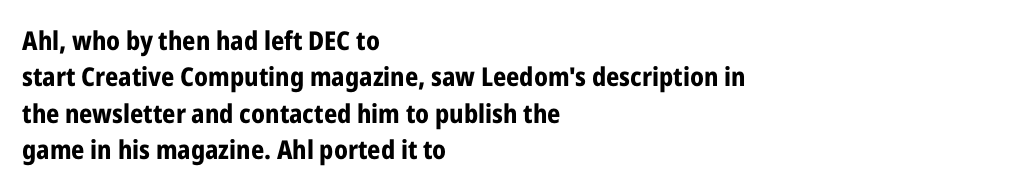
The image shows 26 px bold type, upright; set left-aligned, normal line spacing (1.4x), normal letter spacing, not underlined.
